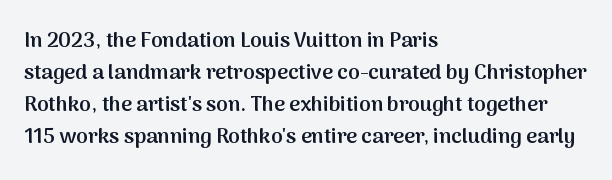
The image shows 21 px text type, upright; set left-aligned, normal line spacing (1.53x), normal letter spacing, not underlined.
